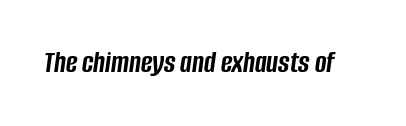
Q: Is the text bold? A: Yes.
Q: Is the text italic (slanted)? A: Yes, it leans right by about 8 degrees.
Q: Is the text underlined? A: No.
Q: Is the spacing between letters normal or unusually wide? A: Normal.
Q: Width (condensed, normal, or wide)? A: Condensed.
Q: Stroke contrast? A: Low.
Q: x-height? A: Large.
Q: Monospaced? A: No.
